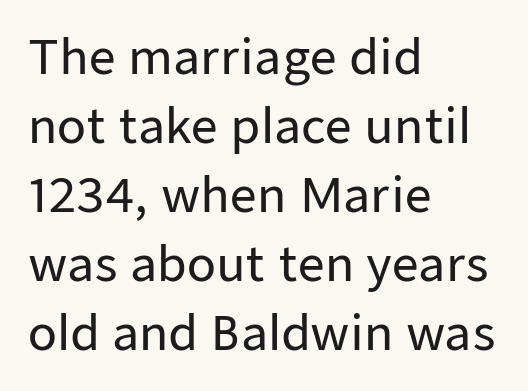
The image shows 47 px sans-serif type, upright; set left-aligned, normal line spacing (1.47x), normal letter spacing, not underlined; low stroke contrast and a medium x-height.
